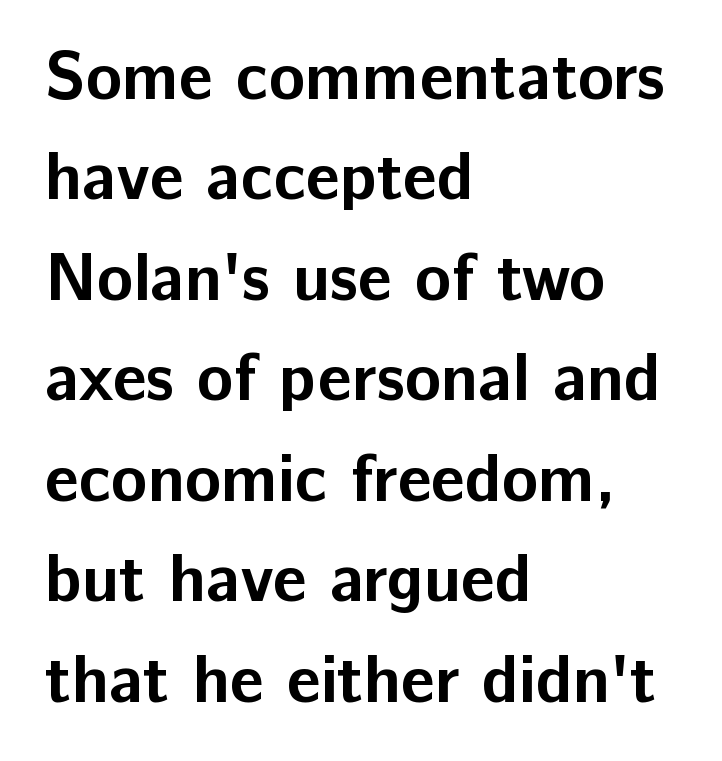
The image shows 67 px bold sans-serif type, upright; set left-aligned, normal line spacing (1.5x), normal letter spacing, not underlined; low stroke contrast and a medium x-height.
